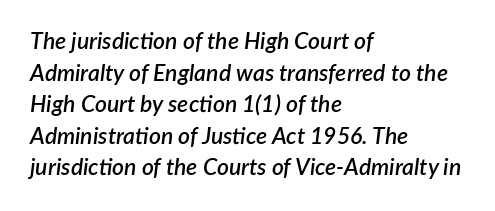
{"italic": "yes", "lean": "right", "slant_degrees": 7, "bold": "semi", "underline": "no", "align": "left", "line_spacing": "normal", "line_spacing_ratio": 1.37, "letter_spacing": "normal", "letter_spacing_em": 0.0, "glyph_px": 23}
